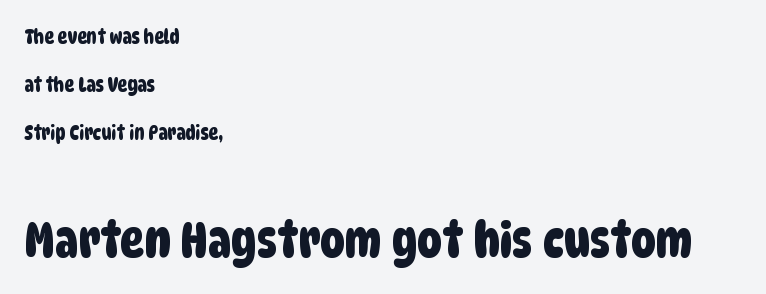
The image shows 50 px condensed sans-serif type; set left-aligned, loose line spacing (2.41x), normal letter spacing, not underlined; the second (bottom) block is 2.5x larger; low stroke contrast and a large x-height.
